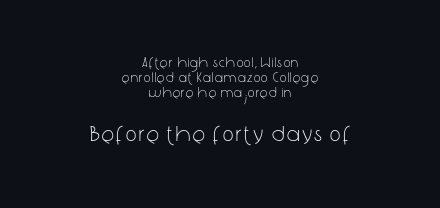
{"italic": "no", "bold": "no", "underline": "no", "align": "center", "line_spacing": "tight", "line_spacing_ratio": 1.08, "larger_block": "second", "size_ratio": 1.64, "glyph_px": 23}
